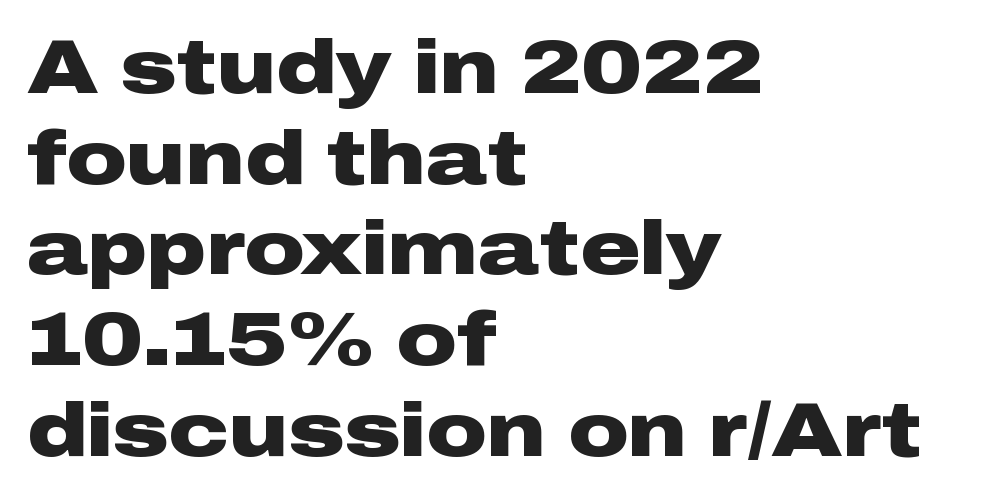
{"serif": "no", "italic": "no", "bold": "yes", "weight": "heavy", "width": "wide", "stroke_contrast": "low", "x_height": "medium", "monospaced": "no", "underline": "no", "align": "left", "line_spacing_ratio": 1.21, "letter_spacing": "normal", "letter_spacing_em": 0.0, "glyph_px": 75}
